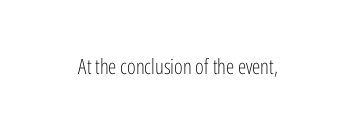
The passage shown is not underscored anywhere. The font's upright variant was chosen for this text. Stems here are at most as thick as an everyday book face. Observe the ordinary spacing: letters are neighbours, not strangers.
